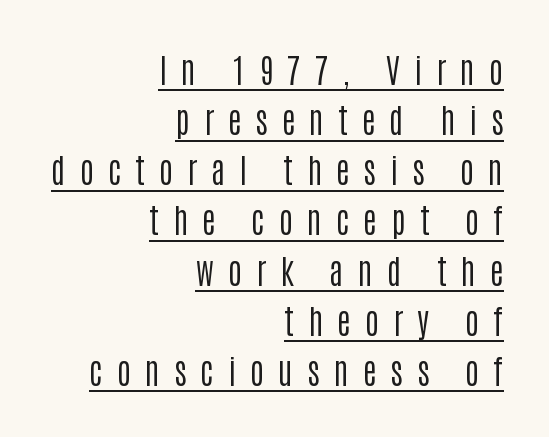
{"serif": "no", "italic": "no", "bold": "no", "weight": "regular", "width": "condensed", "stroke_contrast": "low", "x_height": "large", "monospaced": "no", "underline": "yes", "align": "right", "line_spacing": "normal", "line_spacing_ratio": 1.52, "letter_spacing": "wide", "letter_spacing_em": 0.43, "glyph_px": 33}
